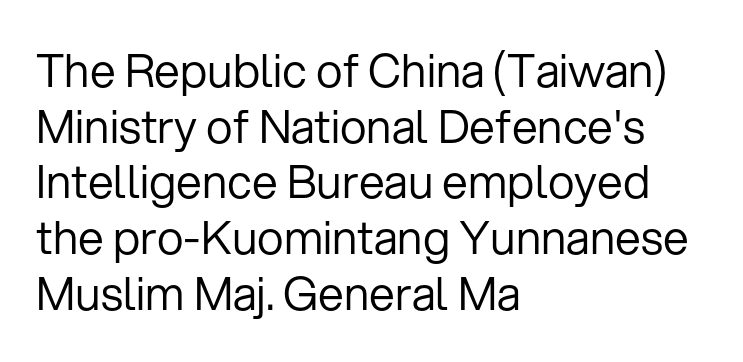
The compositor pushed each line to the left boundary. In terms of posture, this sample is upright. This rendering features lettering with no underline. Weight: not bold — regular or lighter. Caption: standard tracking, unaltered.
